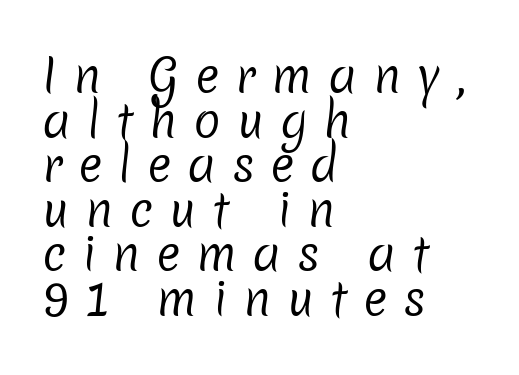
Q: Is the text bold? A: No.
Q: Is the typeface a serif or a sans-serif typeface? A: Sans-serif.
Q: Is the text underlined? A: No.
Q: How is the paragraph aligned? A: Left-aligned.
Q: Is the spacing between letters normal or unusually wide? A: Unusually wide.
Q: Is the spacing between lines tight, normal or loose? A: Tight.
Q: Width (condensed, normal, or wide)? A: Normal.
Q: Stroke contrast? A: Low.
Q: x-height? A: Medium.
Q: Monospaced? A: No.
